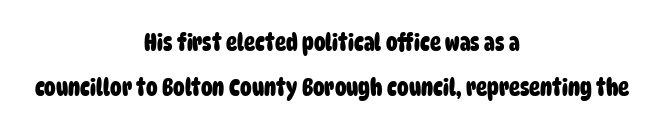
The image shows 23 px bold type; set centered, loose line spacing (1.95x), normal letter spacing, not underlined.
